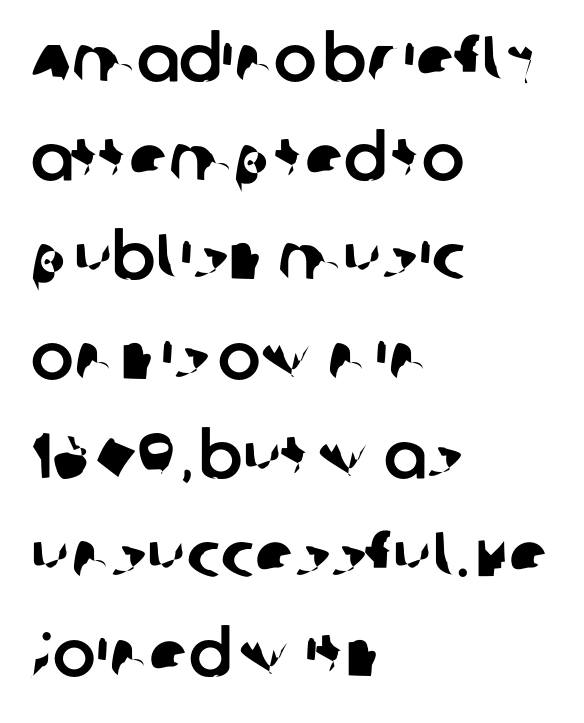
Q: Is the typeface a serif or a sans-serif typeface? A: Sans-serif.
Q: Is the text underlined? A: No.
Q: How is the paragraph aligned? A: Left-aligned.
Q: Is the spacing between letters normal or unusually wide? A: Normal.
Q: Is the spacing between lines tight, normal or loose? A: Normal.
Q: Width (condensed, normal, or wide)? A: Normal.
Q: Stroke contrast? A: Low.
Q: x-height? A: Large.
Q: Monospaced? A: No.
